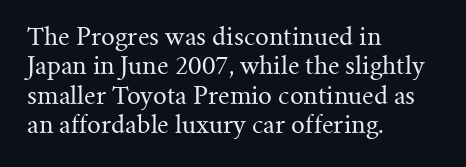
Q: Is the text bold? A: No.
Q: Is the text italic (slanted)? A: No, it is upright.
Q: Is the text underlined? A: No.
Q: How is the paragraph aligned? A: Left-aligned.
Q: Is the spacing between letters normal or unusually wide? A: Normal.
